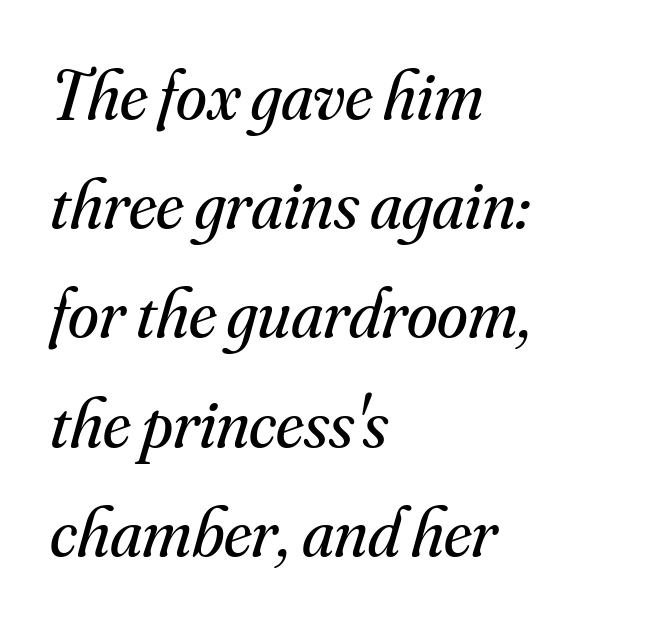
{"serif": "yes", "italic": "yes", "lean": "right", "slant_degrees": 16, "bold": "no", "weight": "regular", "width": "normal", "stroke_contrast": "medium", "x_height": "small", "monospaced": "no", "underline": "no", "align": "left", "line_spacing": "normal", "line_spacing_ratio": 1.56, "letter_spacing": "normal", "letter_spacing_em": 0.0, "glyph_px": 70}
